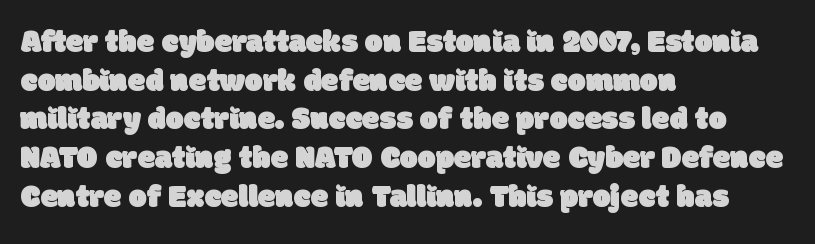
The image shows 32 px sans-serif type; set left-aligned, line spacing 1.21x, normal letter spacing, not underlined; low stroke contrast and a large x-height.
